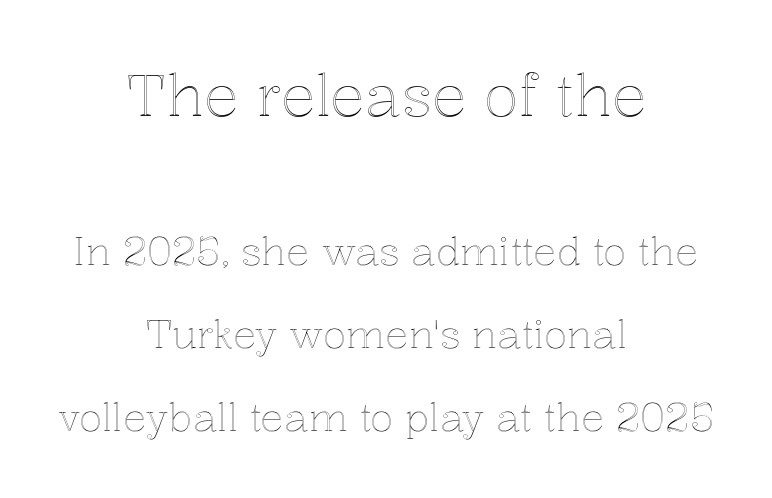
The image shows 58 px text type, upright; set centered, loose line spacing (2.12x), normal letter spacing, not underlined; the first (top) block is 1.49x larger; a medium x-height.
